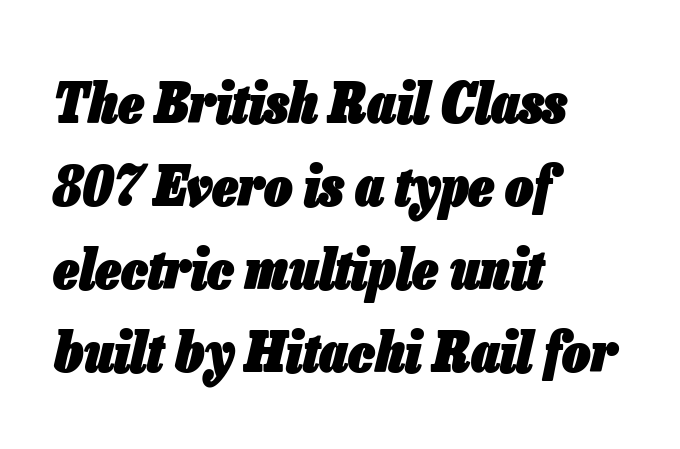
{"italic": "yes", "lean": "right", "slant_degrees": 13, "bold": "yes", "weight": "heavy", "width": "condensed", "stroke_contrast": "low", "x_height": "medium", "monospaced": "no", "underline": "no", "align": "left", "line_spacing": "normal", "line_spacing_ratio": 1.48, "letter_spacing": "normal", "letter_spacing_em": 0.0, "glyph_px": 56}
